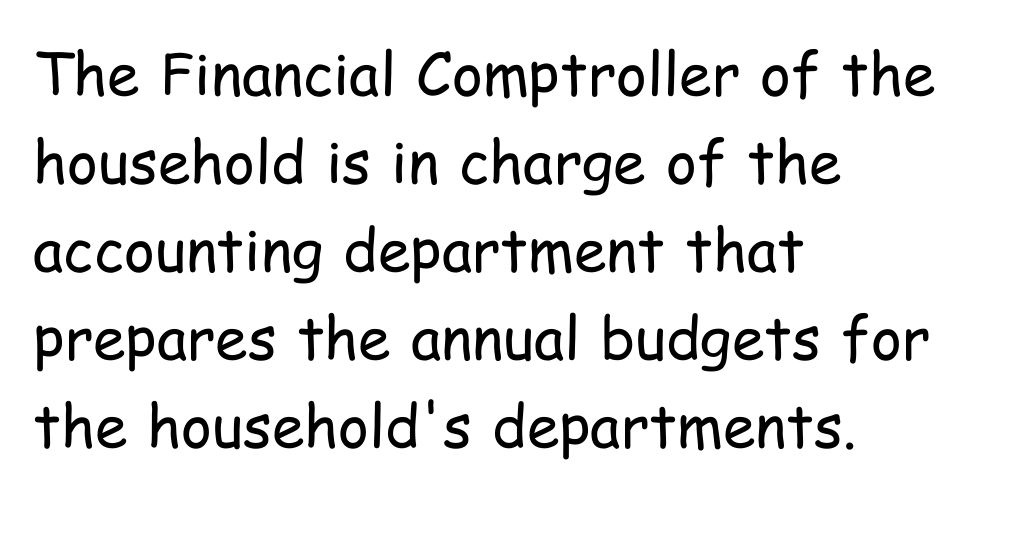
If you drew a line through each stem, it would be perfectly vertical. Weight: not bold — regular or lighter. Each line starts at the same left margin while the right side varies. Inter-character spacing is left at the font's built-in metrics. The characters display no serif detailing; their extremities are plain.
